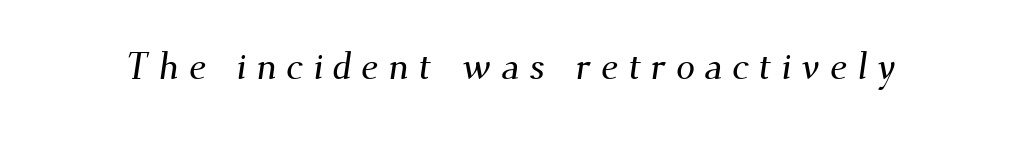
The letters advance in unequal steps, a hallmark of proportional type. Old-style or modern, the face here clearly has serifs. Any mark beneath the type? The region is blank. The gaps between neighbouring characters are conspicuously large.
